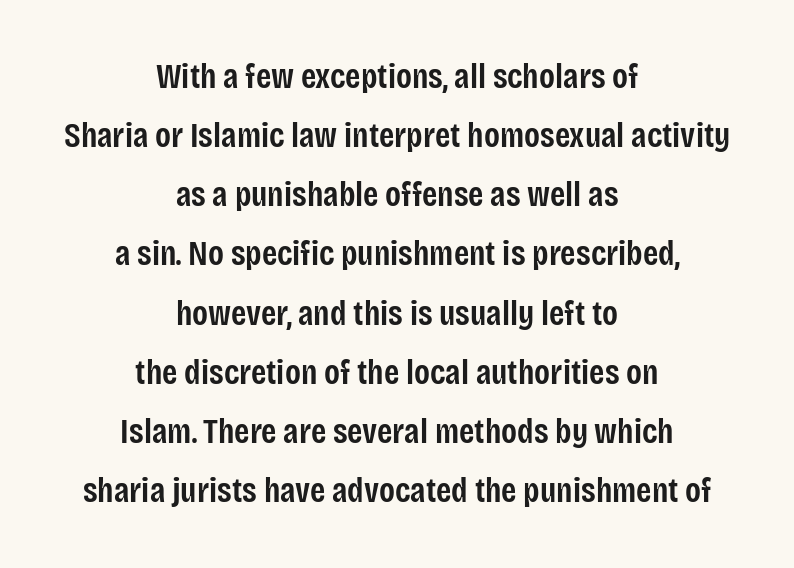
Q: Is the text bold? A: Semi-bold.
Q: Is the text italic (slanted)? A: No, it is upright.
Q: Is the typeface a serif or a sans-serif typeface? A: Sans-serif.
Q: Is the text underlined? A: No.
Q: How is the paragraph aligned? A: Centered.
Q: Is the spacing between letters normal or unusually wide? A: Normal.
Q: Is the spacing between lines tight, normal or loose? A: Normal.
Q: Width (condensed, normal, or wide)? A: Condensed.
Q: Stroke contrast? A: Low.
Q: x-height? A: Large.
Q: Monospaced? A: No.
